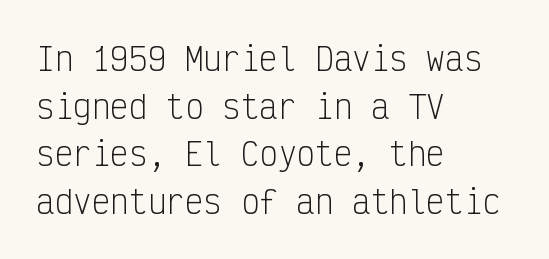
{"serif": "no", "italic": "no", "bold": "no", "weight": "light", "width": "condensed", "stroke_contrast": "low", "x_height": "medium", "monospaced": "yes", "underline": "no", "align": "left", "line_spacing": "normal", "line_spacing_ratio": 1.54, "letter_spacing": "normal", "letter_spacing_em": 0.0, "glyph_px": 31}
